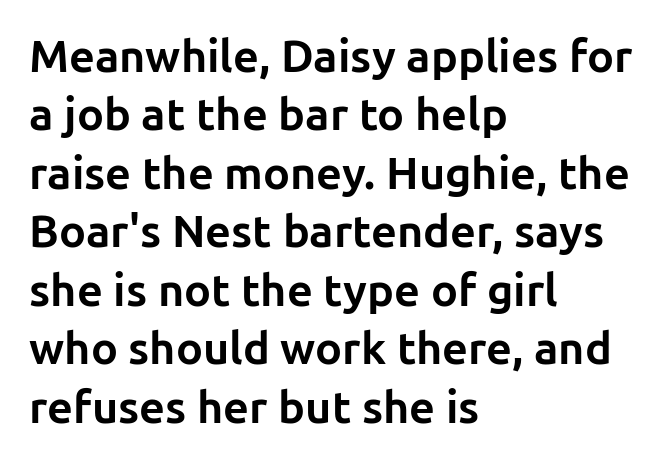
Looks like regular typesetting: each glyph gets only the width it needs. Has an underline been added? It has not. Its strokes are broad and dark, the hallmark of bold type. Font category for this specimen: sans-serif. These lines sit exactly where default settings would place them.
